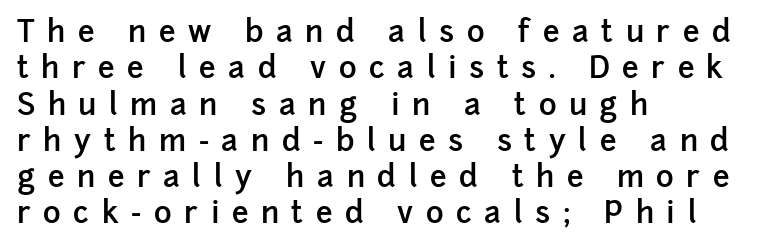
The image shows 30 px semibold sans-serif type, upright; set left-aligned, line spacing 1.21x, unusually wide letter spacing (+0.42 em), not underlined; low stroke contrast and a medium x-height.
